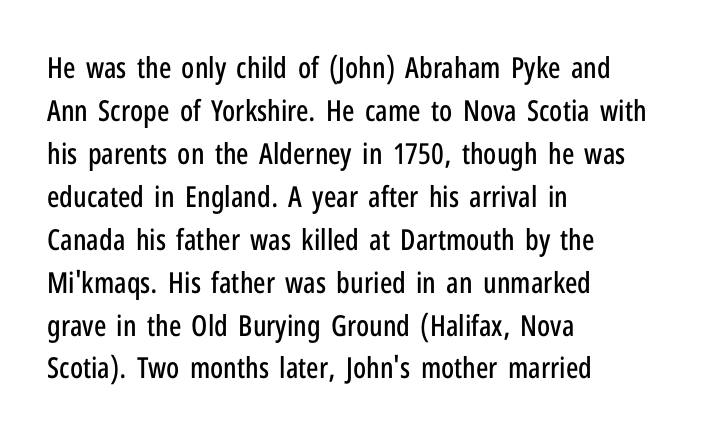
{"serif": "no", "italic": "no", "width": "condensed", "stroke_contrast": "low", "x_height": "medium", "monospaced": "no", "underline": "no", "align": "left", "line_spacing": "normal", "line_spacing_ratio": 1.48, "letter_spacing": "normal", "letter_spacing_em": 0.0, "glyph_px": 29}
